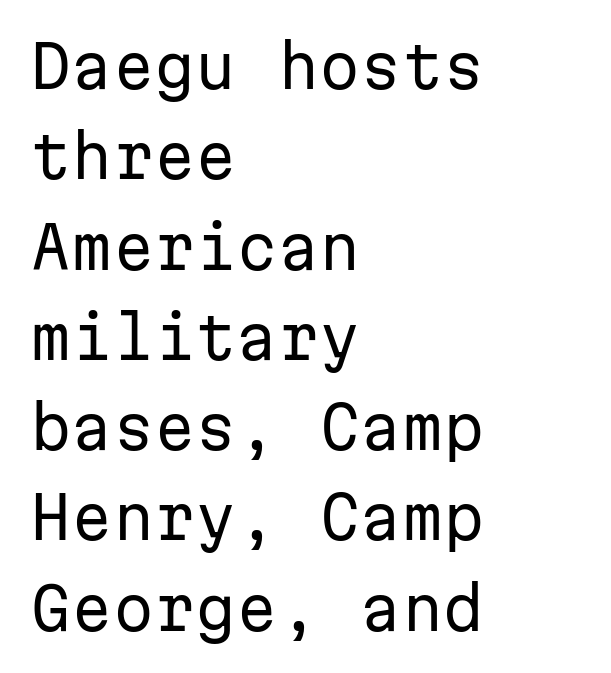
The image shows 59 px regular-weight sans-serif type, upright, monospaced; set left-aligned, normal line spacing (1.53x), normal letter spacing, not underlined; low stroke contrast and a medium x-height.
